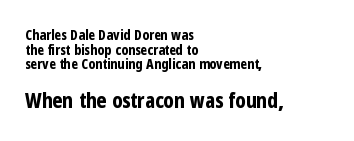
Q: Is the text bold? A: Yes.
Q: Is the text italic (slanted)? A: No, it is upright.
Q: Is the text underlined? A: No.
Q: How is the paragraph aligned? A: Left-aligned.
Q: Is the spacing between letters normal or unusually wide? A: Normal.
Q: Is the spacing between lines tight, normal or loose? A: Tight.
Q: Which block of text is set in a larger size, the first (top) or the second (bottom)? A: The second (bottom) one.
